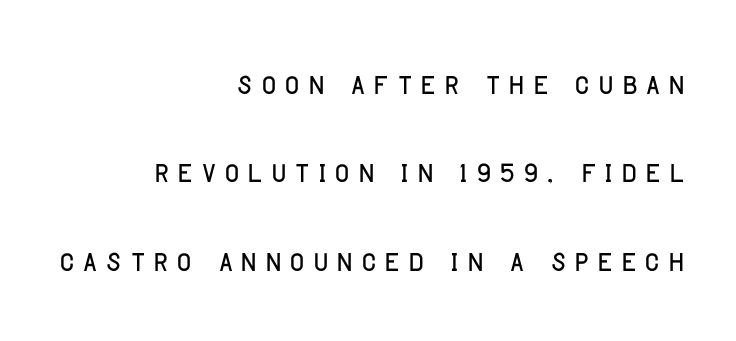
Q: Is the text italic (slanted)? A: No, it is upright.
Q: Is the typeface a serif or a sans-serif typeface? A: Sans-serif.
Q: Is the text underlined? A: No.
Q: How is the paragraph aligned? A: Right-aligned.
Q: Is the spacing between letters normal or unusually wide? A: Unusually wide.
Q: Is the spacing between lines tight, normal or loose? A: Loose.
Q: Width (condensed, normal, or wide)? A: Condensed.
Q: Stroke contrast? A: Low.
Q: x-height? A: Large.
Q: Monospaced? A: No.
